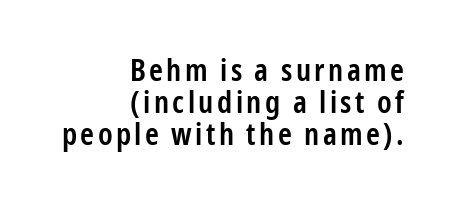
Q: Is the text bold? A: Semi-bold.
Q: Is the text italic (slanted)? A: No, it is upright.
Q: Is the typeface a serif or a sans-serif typeface? A: Sans-serif.
Q: Is the text underlined? A: No.
Q: How is the paragraph aligned? A: Right-aligned.
Q: Is the spacing between lines tight, normal or loose? A: Tight.
Q: Width (condensed, normal, or wide)? A: Condensed.
Q: Stroke contrast? A: Low.
Q: x-height? A: Medium.
Q: Monospaced? A: No.
